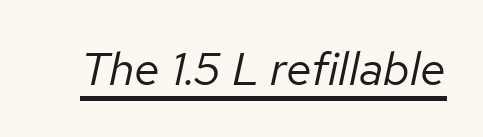
{"italic": "yes", "lean": "right", "slant_degrees": 12, "bold": "no", "weight": "regular", "width": "normal", "stroke_contrast": "low", "x_height": "medium", "monospaced": "no", "underline": "yes", "letter_spacing": "normal", "letter_spacing_em": 0.0, "glyph_px": 47}
